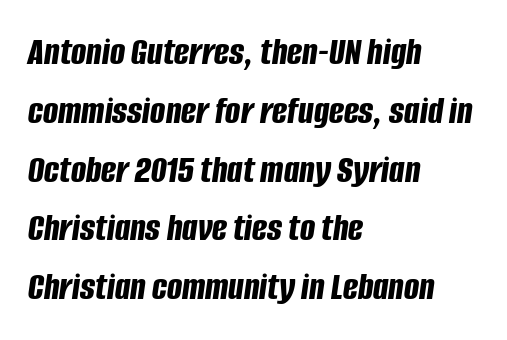
The lines are quadded left. The whole block is typeset with a tilt. The block of text has a typical density, with ordinary space between rows. Varying glyph widths throughout — classic text-font behaviour.
